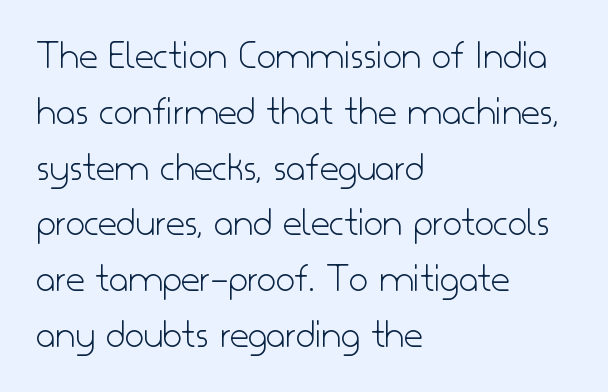
The image shows 41 px light sans-serif type, upright; set left-aligned, normal line spacing (1.36x), normal letter spacing, not underlined; low stroke contrast and a small x-height.
